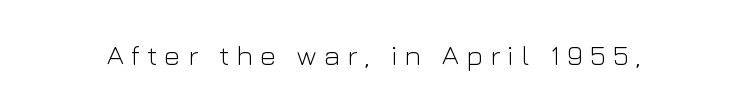
The image shows 28 px light sans-serif type, upright; set unusually wide letter spacing (+0.26 em), not underlined; low stroke contrast and a medium x-height.
